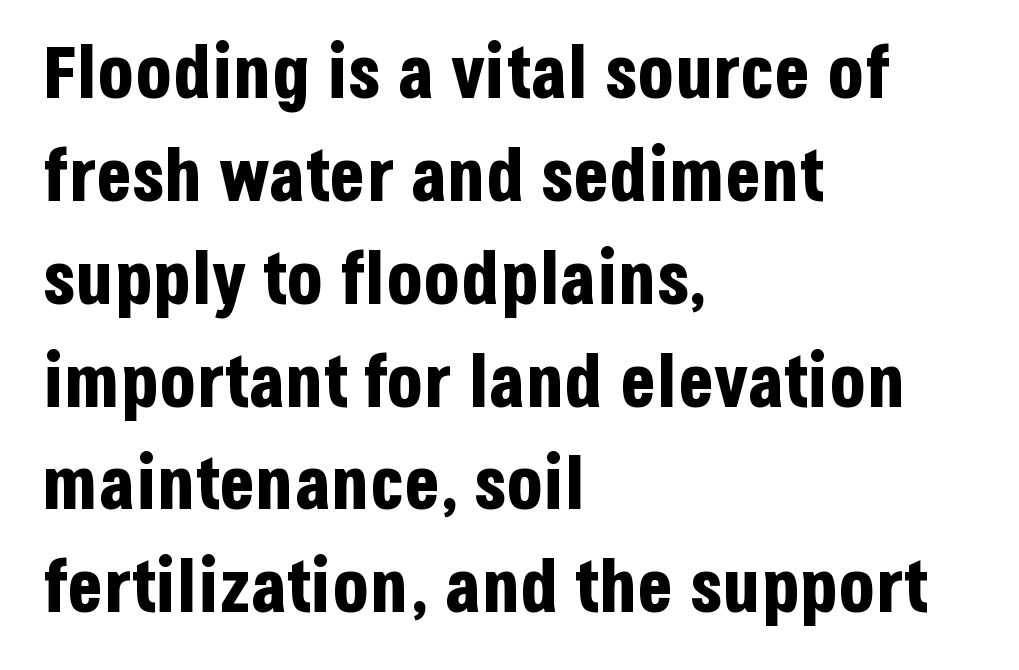
Q: Is the text bold? A: Yes.
Q: Is the text italic (slanted)? A: No, it is upright.
Q: Is the typeface a serif or a sans-serif typeface? A: Sans-serif.
Q: Is the text underlined? A: No.
Q: How is the paragraph aligned? A: Left-aligned.
Q: Is the spacing between letters normal or unusually wide? A: Normal.
Q: Is the spacing between lines tight, normal or loose? A: Normal.
Q: Width (condensed, normal, or wide)? A: Condensed.
Q: Stroke contrast? A: Low.
Q: x-height? A: Large.
Q: Monospaced? A: No.
